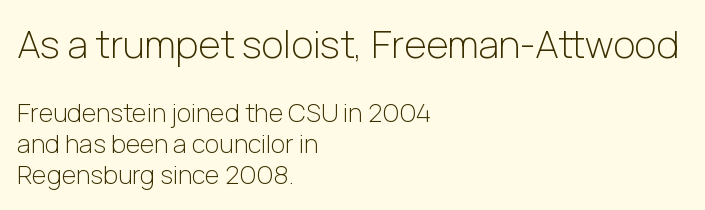
Each letter keeps its own natural width here, so spacing adapts to shape. The composition opens big and finishes small. Unlike a traditional serif, this face leaves its strokes unadorned. Unbolded letterforms with no extra heft. The setting favours the left margin, as ordinary paragraphs usually do. A typesetter would call this leading conventional body-copy spacing.
